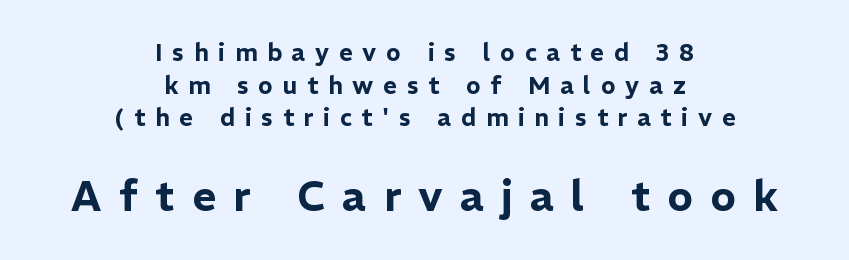
{"serif": "no", "italic": "no", "width": "normal", "stroke_contrast": "low", "x_height": "medium", "monospaced": "no", "underline": "no", "align": "center", "line_spacing": "normal", "line_spacing_ratio": 1.36, "letter_spacing": "wide", "letter_spacing_em": 0.41, "larger_block": "second", "size_ratio": 1.75, "glyph_px": 42}
